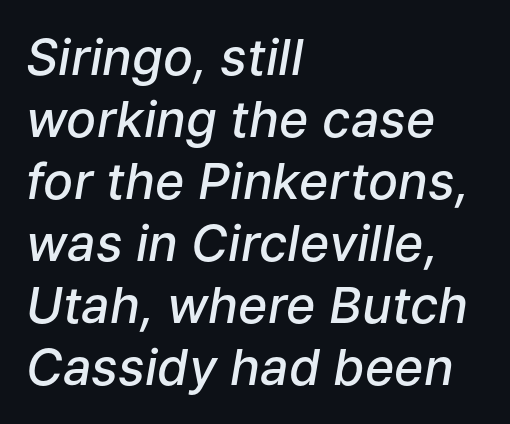
The image shows 50 px semibold type, italic (leaning right); set left-aligned, line spacing 1.24x, normal letter spacing, not underlined; low stroke contrast and a medium x-height.
